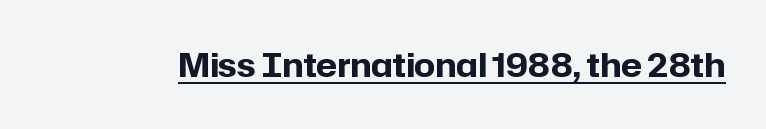
{"serif": "no", "italic": "no", "bold": "yes", "weight": "bold", "width": "normal", "stroke_contrast": "low", "x_height": "medium", "monospaced": "no", "underline": "yes", "letter_spacing": "normal", "letter_spacing_em": 0.0, "glyph_px": 33}
